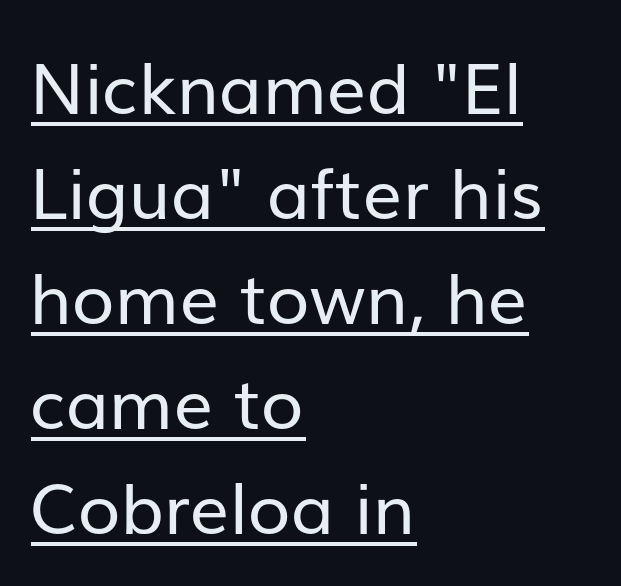
The letters look calm and open, with moderate or lighter stems. Is this a fixed-width face? No — the glyphs have proportional, varying widths. Where is the straight margin? On the left. The gaps between neighbouring characters are ordinary and unremarkable.
